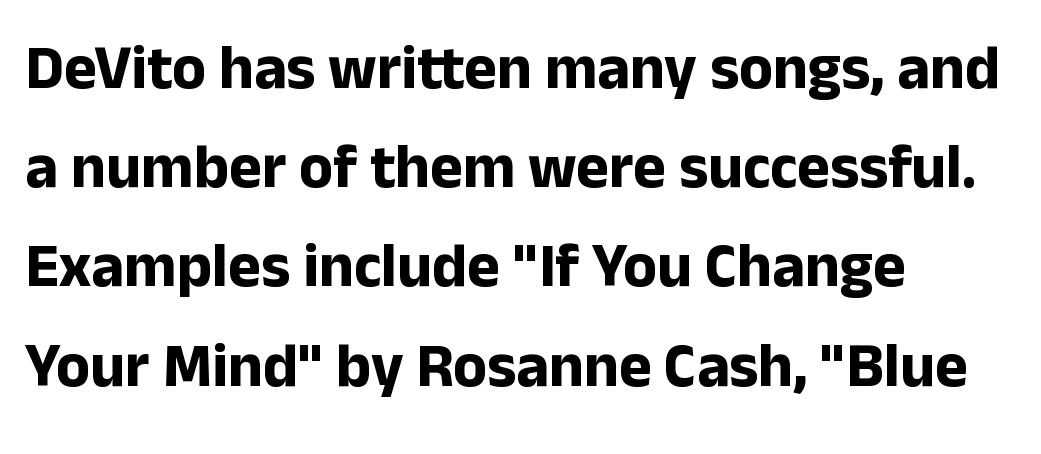
Typographically, this falls in the sans-serif category. In terms of posture, this sample is upright. These lines stack with their left ends in a neat column. The letters advance in unequal steps, a hallmark of proportional type. Bare-footed words on every line.
